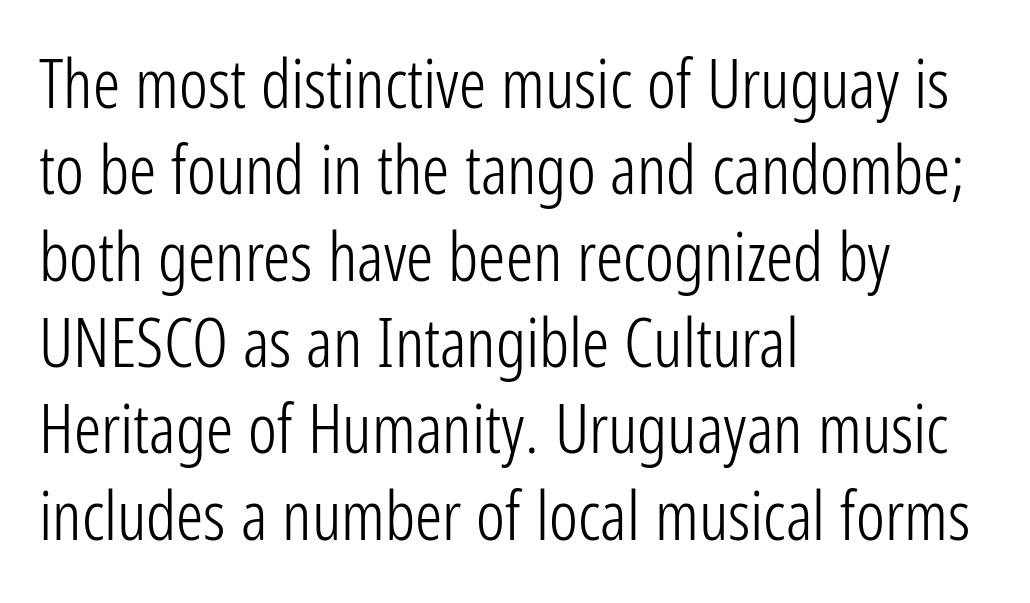
Serifs: no, the terminals of the letterforms are clean. These glyphs show unthickened strokes, regular width or finer. Is this a fixed-width face? No — the glyphs have proportional, varying widths. This sample uses plain, unmodified letter spacing.
